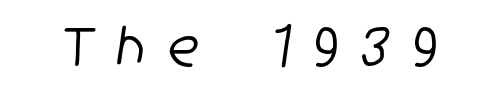
Character widths vary here, with narrow letters taking less room than wide ones. Typographically, this falls in the sans-serif category. A typesetter would call this heavily tracked-out type. Plain, unruled lines of type.
